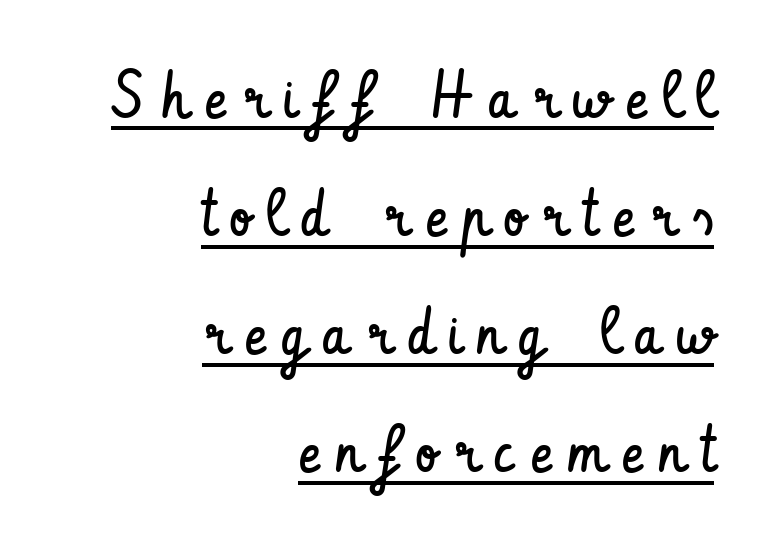
The image shows 66 px regular-weight, condensed sans-serif type, upright; set right-aligned, line spacing 1.79x, unusually wide letter spacing (+0.24 em), underlined; low stroke contrast and a small x-height.
